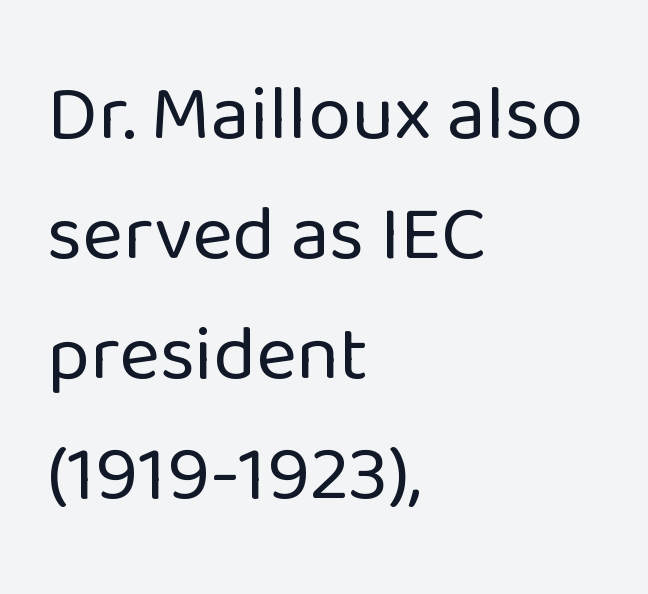
Normally led — the rows are evenly, conventionally spaced. Unbolded letterforms with no extra heft. The rendering keeps characters at their native spacing. The text block is weighted toward the left margin, trailing off unevenly rightward. Ordinary non-slanted type is in use. Spacing verdict: proportional, widths tailored to each character.
